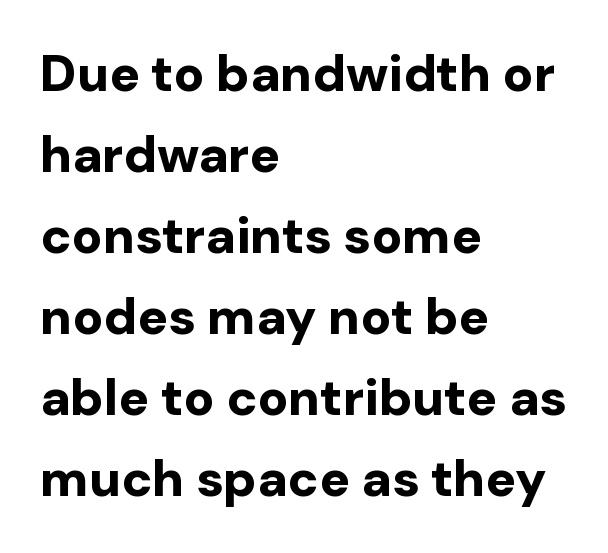
The image shows 51 px bold sans-serif type, upright; set left-aligned, normal line spacing (1.59x), normal letter spacing, not underlined; low stroke contrast and a medium x-height.
